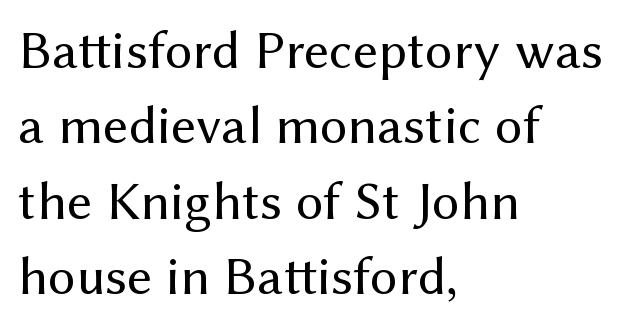
This rendering features lettering with no underline. Note: no serifs on the glyphs. The weight would be labelled regular, book, light, or lighter still. Layout note: lines flush left.
